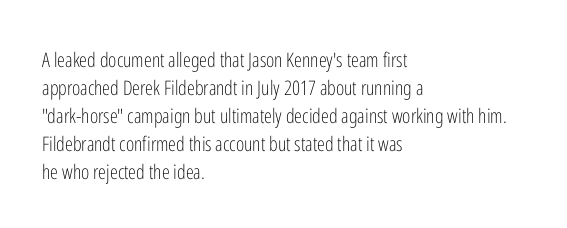
Q: Is the text bold? A: No.
Q: Is the text italic (slanted)? A: No, it is upright.
Q: Is the text underlined? A: No.
Q: How is the paragraph aligned? A: Left-aligned.
Q: Is the spacing between letters normal or unusually wide? A: Normal.
Q: Is the spacing between lines tight, normal or loose? A: Normal.
